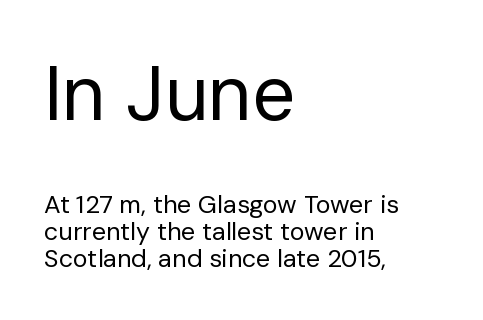
Q: Is the text bold? A: No.
Q: Is the text italic (slanted)? A: No, it is upright.
Q: Is the typeface a serif or a sans-serif typeface? A: Sans-serif.
Q: Is the text underlined? A: No.
Q: How is the paragraph aligned? A: Left-aligned.
Q: Is the spacing between letters normal or unusually wide? A: Normal.
Q: Is the spacing between lines tight, normal or loose? A: Tight.
Q: Which block of text is set in a larger size, the first (top) or the second (bottom)? A: The first (top) one.
Q: Width (condensed, normal, or wide)? A: Normal.
Q: Stroke contrast? A: Low.
Q: x-height? A: Medium.
Q: Monospaced? A: No.
